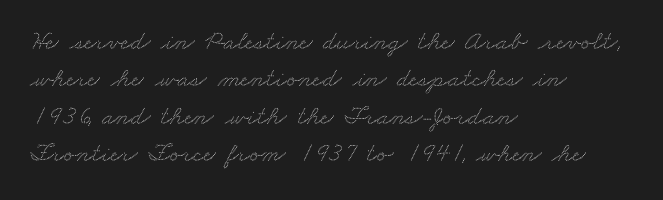
The image shows 27 px text type; set left-aligned, normal line spacing (1.38x), normal letter spacing, not underlined.
